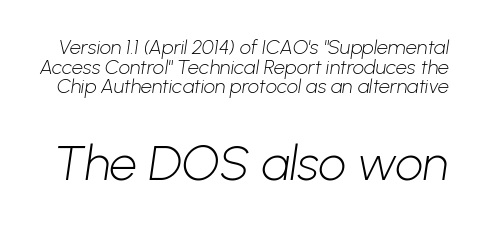
In this sample the second text group is rendered at the bigger scale. Looks like regular typesetting: each glyph gets only the width it needs. The lines are packed closely together with very little leading. Weight class: somewhere from thin through regular.
